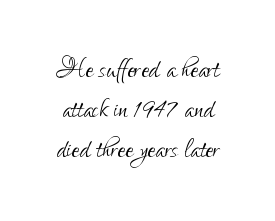
The image shows 35 px light, condensed sans-serif type; set tight line spacing (1.14x), normal letter spacing, not underlined; low stroke contrast and a small x-height.
